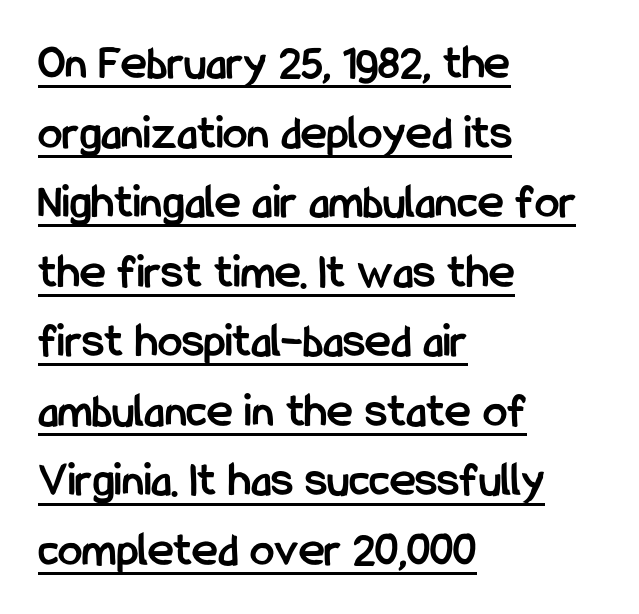
The image shows 49 px semibold, condensed sans-serif type, upright; set left-aligned, normal line spacing (1.42x), normal letter spacing, underlined; low stroke contrast and a medium x-height.
